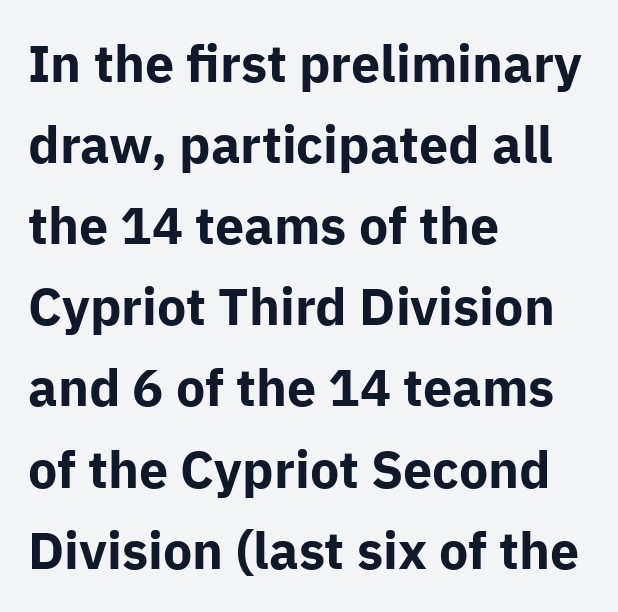
{"serif": "no", "italic": "no", "bold": "yes", "weight": "bold", "width": "normal", "stroke_contrast": "low", "x_height": "medium", "monospaced": "no", "underline": "no", "align": "left", "line_spacing": "normal", "line_spacing_ratio": 1.56, "letter_spacing": "normal", "letter_spacing_em": 0.0, "glyph_px": 52}
